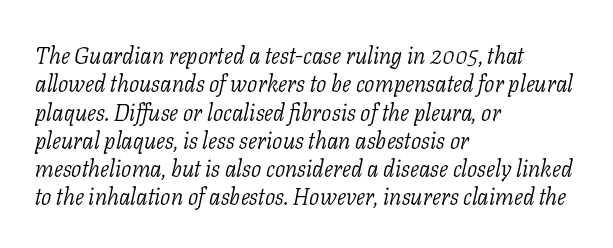
{"italic": "yes", "lean": "right", "slant_degrees": 11, "bold": "no", "underline": "no", "align": "left", "line_spacing_ratio": 1.23, "letter_spacing": "normal", "letter_spacing_em": 0.0, "glyph_px": 23}
